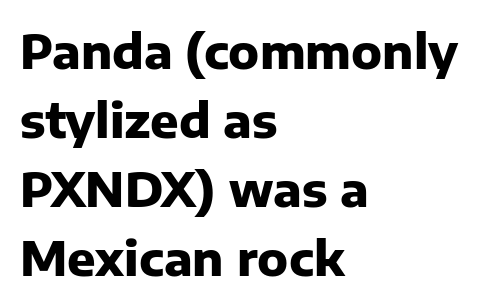
{"serif": "no", "italic": "no", "bold": "yes", "weight": "heavy", "width": "normal", "stroke_contrast": "low", "x_height": "medium", "monospaced": "no", "underline": "no", "align": "left", "line_spacing": "normal", "line_spacing_ratio": 1.47, "letter_spacing": "normal", "letter_spacing_em": 0.0, "glyph_px": 47}
